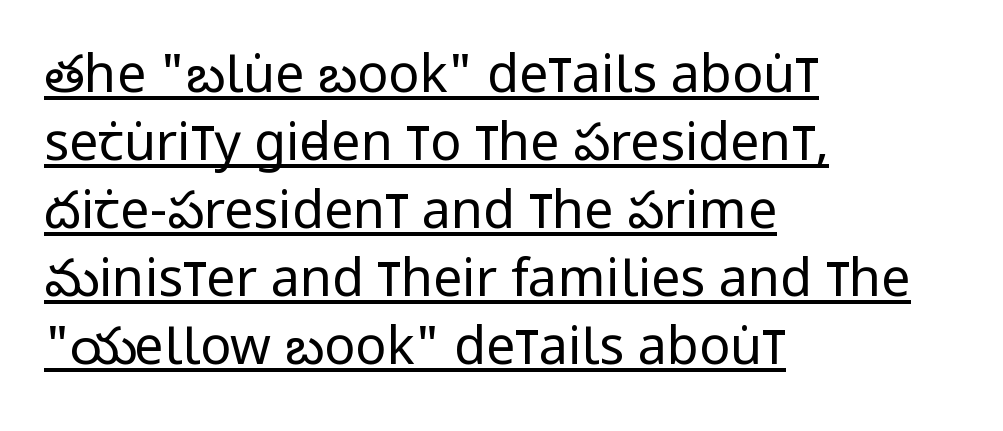
Vertical stems look standard width or narrower in stroke. The passage shown is typed in a proportional face where columns would drift. This rendering features underlined lettering. The horizontal fit of the characters is conventional and even. The font's upright variant was chosen for this text.
